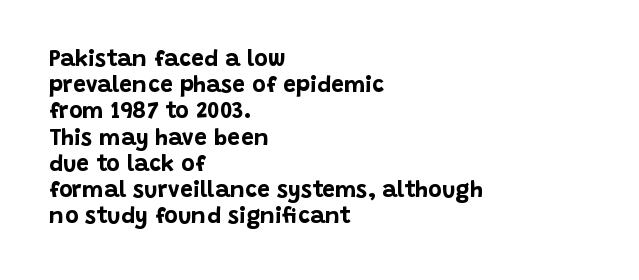
Q: Is the text bold? A: Yes.
Q: Is the text italic (slanted)? A: No, it is upright.
Q: Is the text underlined? A: No.
Q: How is the paragraph aligned? A: Left-aligned.
Q: Is the spacing between letters normal or unusually wide? A: Normal.
Q: Is the spacing between lines tight, normal or loose? A: Tight.
